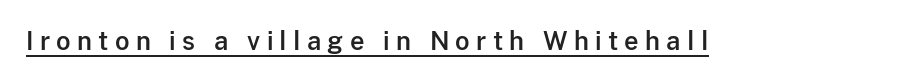
Substantial extra tracking has been applied to these lines. Ascenders rise straight up at ninety degrees. You can see a thin bar hugging the bottom of the glyphs.
